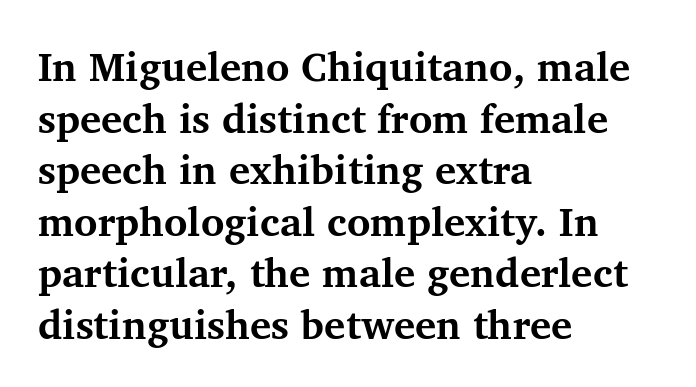
{"serif": "yes", "italic": "no", "bold": "yes", "weight": "bold", "width": "normal", "stroke_contrast": "medium", "x_height": "medium", "monospaced": "no", "underline": "no", "align": "left", "line_spacing": "normal", "line_spacing_ratio": 1.29, "letter_spacing": "normal", "letter_spacing_em": 0.0, "glyph_px": 40}
